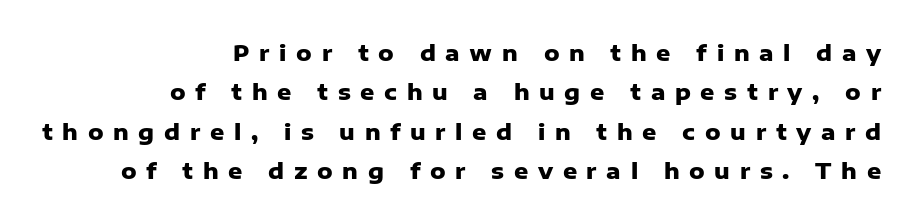
{"italic": "no", "bold": "yes", "underline": "no", "align": "right", "line_spacing_ratio": 1.79, "letter_spacing": "wide", "letter_spacing_em": 0.44, "glyph_px": 22}
